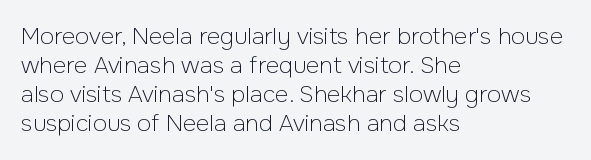
Q: Is the text bold? A: No.
Q: Is the text italic (slanted)? A: No, it is upright.
Q: Is the text underlined? A: No.
Q: How is the paragraph aligned? A: Left-aligned.
Q: Is the spacing between letters normal or unusually wide? A: Normal.
Q: Is the spacing between lines tight, normal or loose? A: Normal.
